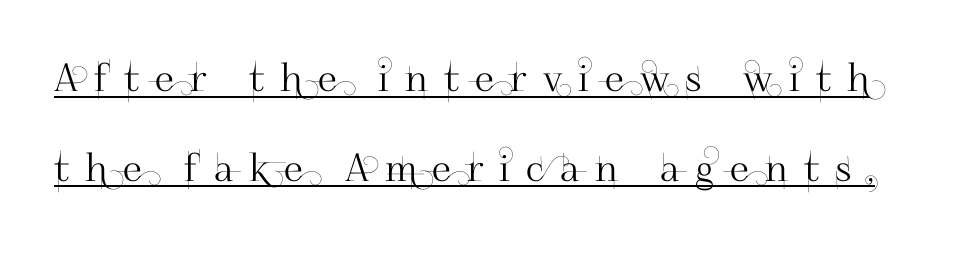
{"serif": "no", "italic": "no", "width": "normal", "stroke_contrast": "high", "x_height": "small", "monospaced": "no", "underline": "yes", "line_spacing": "loose", "line_spacing_ratio": 2.36, "letter_spacing": "wide", "letter_spacing_em": 0.42, "glyph_px": 38}
